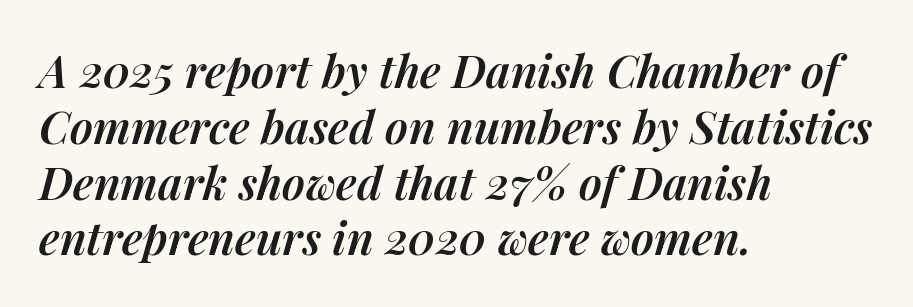
{"italic": "yes", "lean": "right", "slant_degrees": 14, "bold": "semi", "weight": "semibold", "width": "normal", "stroke_contrast": "medium", "x_height": "medium", "monospaced": "no", "underline": "no", "align": "left", "line_spacing_ratio": 1.24, "letter_spacing": "normal", "letter_spacing_em": 0.0, "glyph_px": 45}
